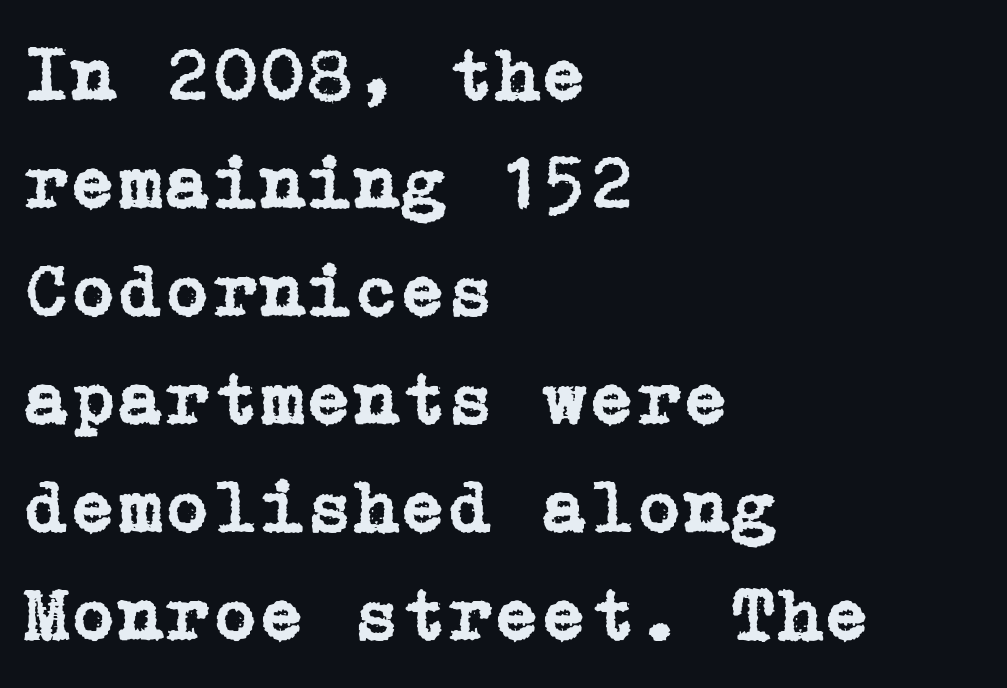
The image shows 76 px serif type, upright; set left-aligned, normal line spacing (1.42x), normal letter spacing, not underlined; low stroke contrast and a medium x-height.
